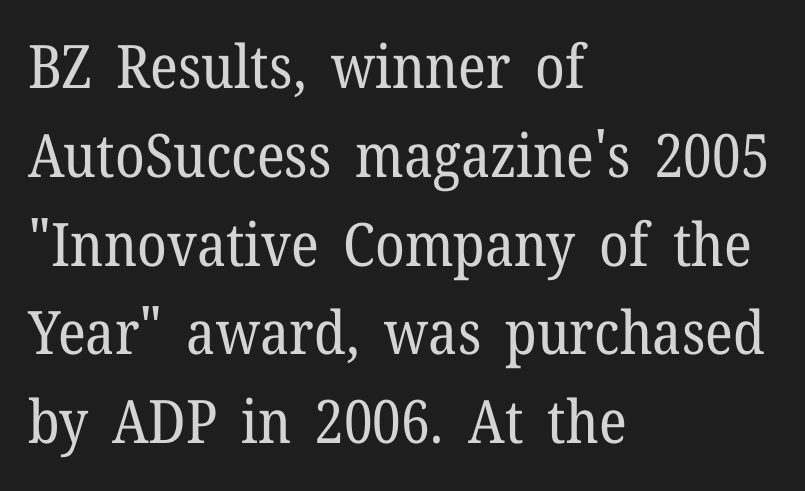
The strip under each line holds only bare page. Stroke mass is kept to a normal reading level or below. Tracking value appears to be zero — textbook default spacing. The passage shown is typed in a proportional face where columns would drift. One glance says typical: line gaps are just what's usual.
